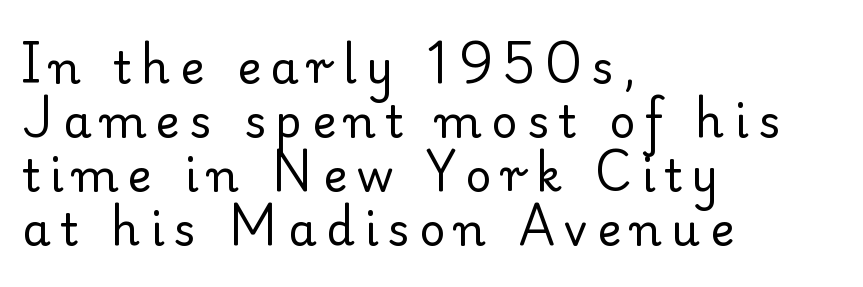
The image shows 45 px regular-weight serif type, upright; set left-aligned, line spacing 1.2x, unusually wide letter spacing (+0.22 em), not underlined; low stroke contrast and a small x-height.
